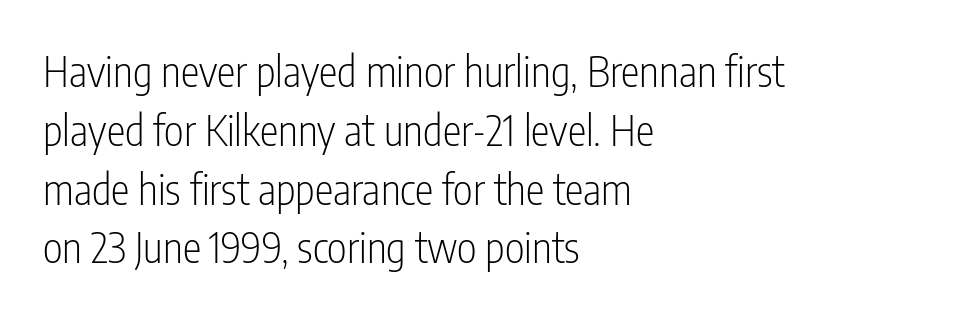
Q: Is the text bold? A: No.
Q: Is the text italic (slanted)? A: No, it is upright.
Q: Is the typeface a serif or a sans-serif typeface? A: Sans-serif.
Q: Is the text underlined? A: No.
Q: How is the paragraph aligned? A: Left-aligned.
Q: Is the spacing between letters normal or unusually wide? A: Normal.
Q: Is the spacing between lines tight, normal or loose? A: Normal.
Q: Width (condensed, normal, or wide)? A: Condensed.
Q: Stroke contrast? A: Low.
Q: x-height? A: Medium.
Q: Monospaced? A: No.
